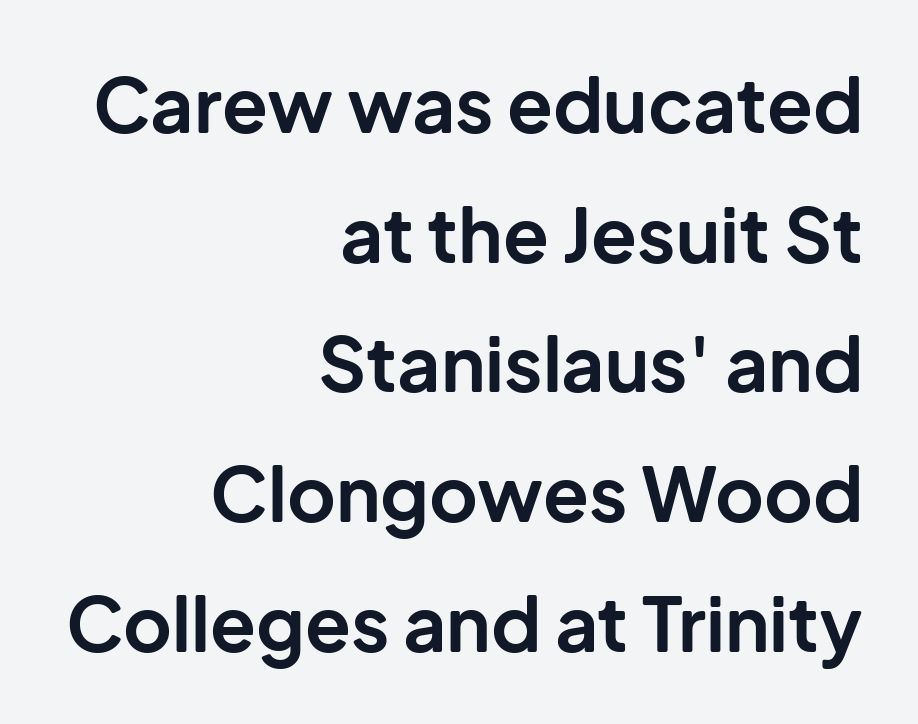
{"serif": "no", "italic": "no", "bold": "yes", "weight": "bold", "width": "normal", "stroke_contrast": "low", "x_height": "medium", "monospaced": "no", "underline": "no", "align": "right", "line_spacing_ratio": 1.73, "letter_spacing": "normal", "letter_spacing_em": 0.0, "glyph_px": 75}
